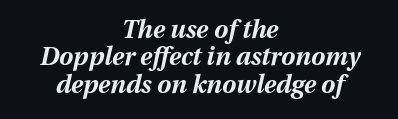
Q: Is the text bold? A: Yes.
Q: Is the text italic (slanted)? A: Yes, it leans right by about 13 degrees.
Q: Is the text underlined? A: No.
Q: How is the paragraph aligned? A: Centered.
Q: Is the spacing between letters normal or unusually wide? A: Normal.
Q: Is the spacing between lines tight, normal or loose? A: Tight.
